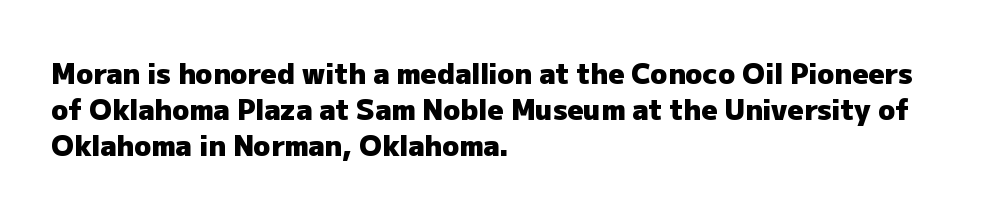
{"serif": "no", "italic": "no", "bold": "yes", "weight": "heavy", "width": "normal", "stroke_contrast": "low", "x_height": "medium", "monospaced": "no", "underline": "no", "align": "left", "line_spacing": "normal", "line_spacing_ratio": 1.28, "letter_spacing": "normal", "letter_spacing_em": 0.0, "glyph_px": 28}
